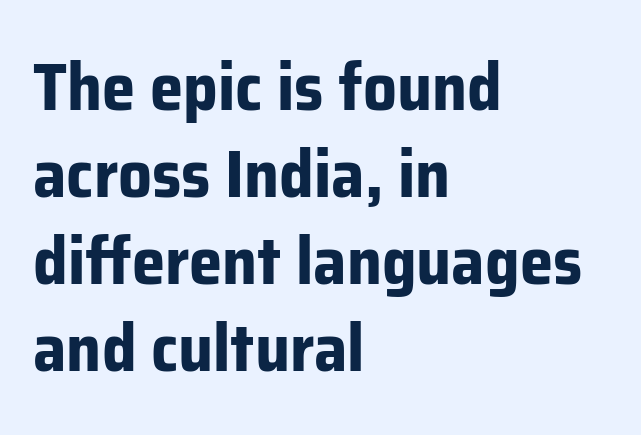
Q: Is the text bold? A: Yes.
Q: Is the text italic (slanted)? A: No, it is upright.
Q: Is the typeface a serif or a sans-serif typeface? A: Sans-serif.
Q: Is the text underlined? A: No.
Q: How is the paragraph aligned? A: Left-aligned.
Q: Is the spacing between letters normal or unusually wide? A: Normal.
Q: Is the spacing between lines tight, normal or loose? A: Normal.
Q: Width (condensed, normal, or wide)? A: Normal.
Q: Stroke contrast? A: Low.
Q: x-height? A: Medium.
Q: Monospaced? A: No.
